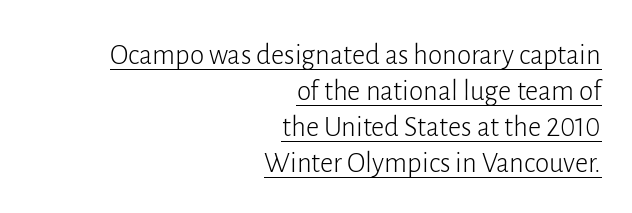
Q: Is the text bold? A: No.
Q: Is the text italic (slanted)? A: No, it is upright.
Q: Is the typeface a serif or a sans-serif typeface? A: Sans-serif.
Q: Is the text underlined? A: Yes.
Q: How is the paragraph aligned? A: Right-aligned.
Q: Is the spacing between letters normal or unusually wide? A: Normal.
Q: Width (condensed, normal, or wide)? A: Normal.
Q: Stroke contrast? A: Low.
Q: x-height? A: Medium.
Q: Monospaced? A: No.
